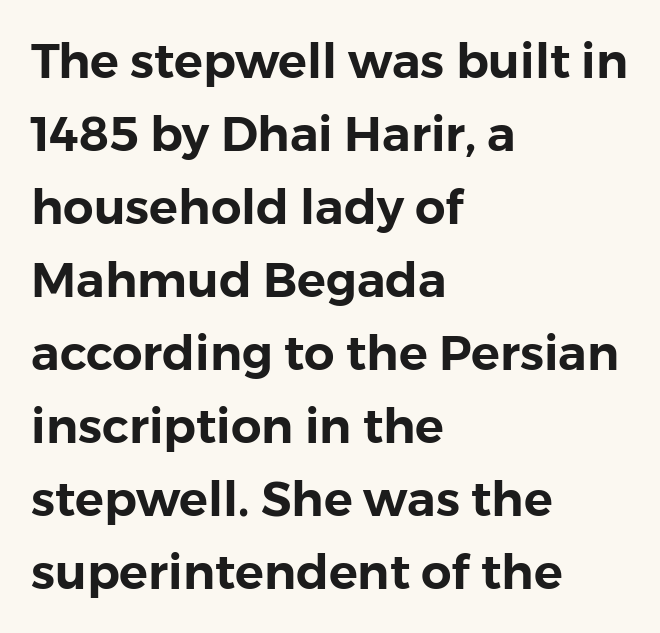
Q: Is the text italic (slanted)? A: No, it is upright.
Q: Is the typeface a serif or a sans-serif typeface? A: Sans-serif.
Q: Is the text underlined? A: No.
Q: How is the paragraph aligned? A: Left-aligned.
Q: Is the spacing between letters normal or unusually wide? A: Normal.
Q: Is the spacing between lines tight, normal or loose? A: Normal.
Q: Width (condensed, normal, or wide)? A: Normal.
Q: Stroke contrast? A: Low.
Q: x-height? A: Medium.
Q: Monospaced? A: No.
